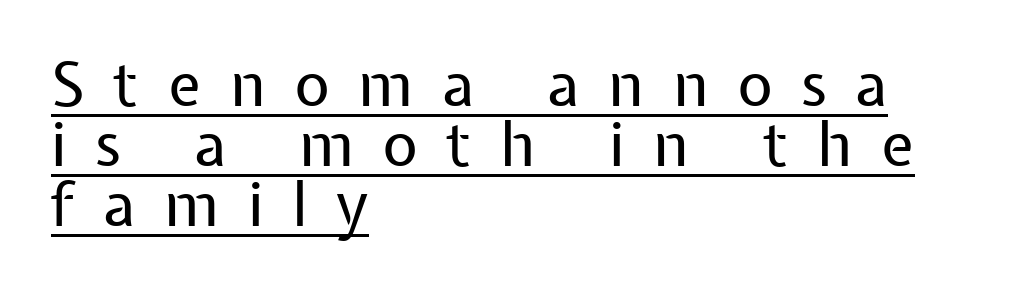
The image shows 61 px regular-weight sans-serif type, upright; set left-aligned, tight line spacing (0.98x), unusually wide letter spacing (+0.47 em), underlined; low stroke contrast and a medium x-height.
